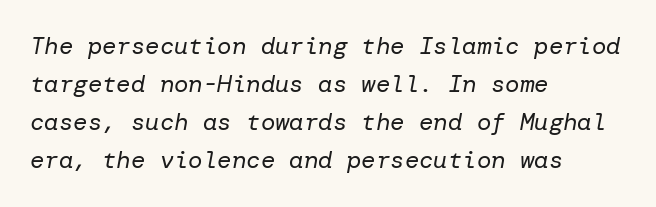
{"italic": "yes", "lean": "right", "slant_degrees": 10, "bold": "no", "underline": "no", "align": "left", "line_spacing": "normal", "line_spacing_ratio": 1.59, "letter_spacing": "normal", "letter_spacing_em": 0.0, "glyph_px": 24}
